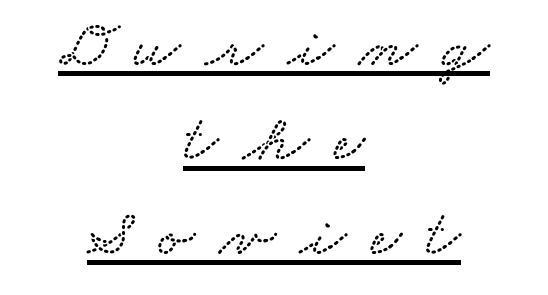
The image shows 67 px wide type; set centered, normal line spacing (1.41x), unusually wide letter spacing (+0.37 em), underlined; low stroke contrast and a small x-height.
